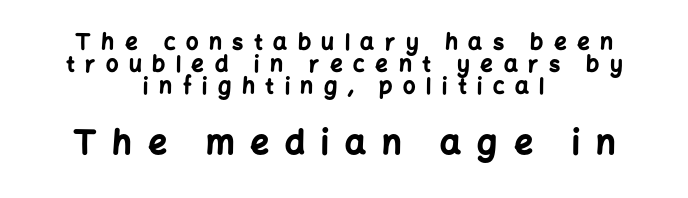
Q: Is the text bold? A: Yes.
Q: Is the text italic (slanted)? A: No, it is upright.
Q: Is the typeface a serif or a sans-serif typeface? A: Sans-serif.
Q: Is the text underlined? A: No.
Q: How is the paragraph aligned? A: Centered.
Q: Is the spacing between letters normal or unusually wide? A: Unusually wide.
Q: Is the spacing between lines tight, normal or loose? A: Tight.
Q: Which block of text is set in a larger size, the first (top) or the second (bottom)? A: The second (bottom) one.
Q: Width (condensed, normal, or wide)? A: Normal.
Q: Stroke contrast? A: Low.
Q: x-height? A: Medium.
Q: Monospaced? A: No.
